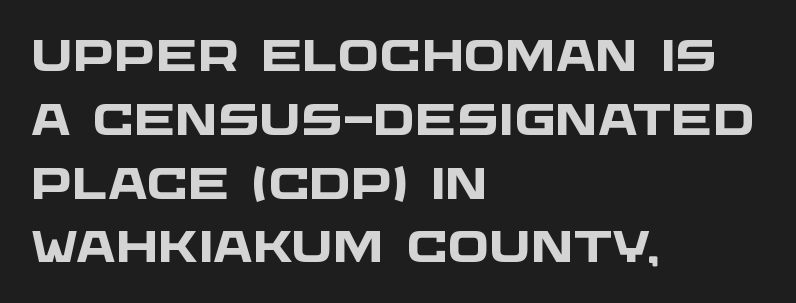
Q: Is the text bold? A: Yes.
Q: Is the typeface a serif or a sans-serif typeface? A: Sans-serif.
Q: Is the text underlined? A: No.
Q: How is the paragraph aligned? A: Left-aligned.
Q: Is the spacing between letters normal or unusually wide? A: Normal.
Q: Is the spacing between lines tight, normal or loose? A: Normal.
Q: Width (condensed, normal, or wide)? A: Wide.
Q: Stroke contrast? A: Low.
Q: x-height? A: Large.
Q: Monospaced? A: No.
